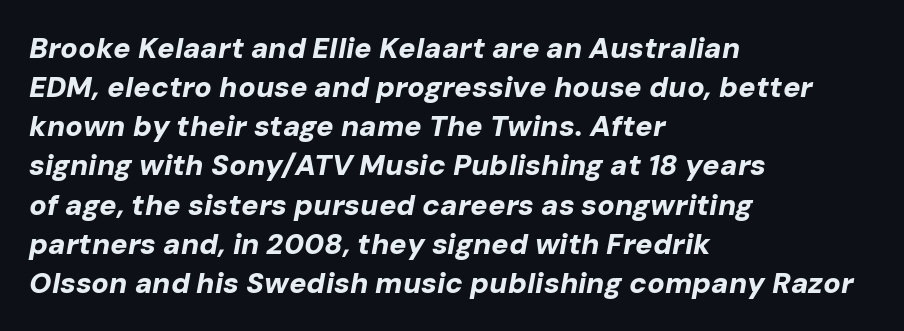
Quick note: italic. Baseline-to-baseline distance is the conventional proportion of letter height. Here the designer chose a conventional face with non-uniform glyph widths. The rendering anchors every line to the left-hand side. Is the letter spacing exaggerated? No — it looks like the ordinary default. Anything drawn beneath the words? Only blank space.
